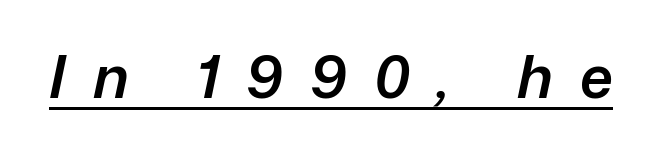
This sample carries an underscore along the baseline area. A bit beefed up — I'd call it semibold rather than bold. The face used here has a pronounced slope to its letters. Short note: letters widely spaced. This sample has the flowing, uneven cadence of proportional lettering.
